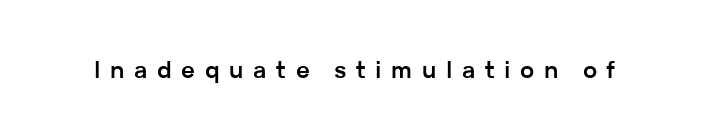
Honestly, there is no underline to notice here at all. This rendering widens character spacing well past its baseline value. Heavy-handed strokes throughout: this text is bold. Style check: upright.
